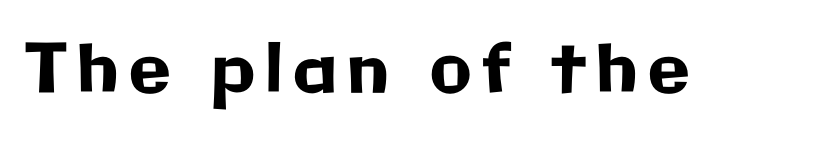
{"serif": "no", "italic": "no", "width": "normal", "stroke_contrast": "low", "x_height": "medium", "monospaced": "no", "underline": "no", "glyph_px": 68}
